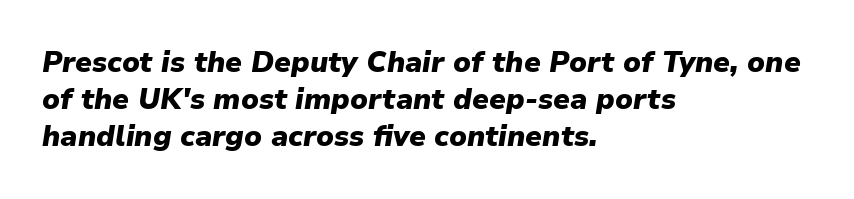
A classic flush-left, rag-right setting is used for this passage. The font is running at its bold setting. Horizontal bands of white between lines are of average thickness. Descender tails drop into unmarked territory. This is oblique type, the kind used for emphasis or titles.
